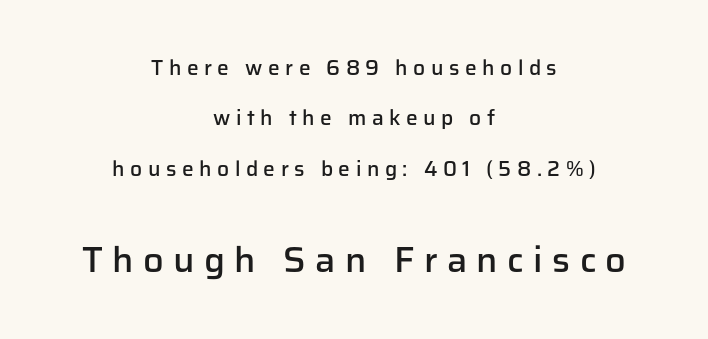
The glyphs are unaccompanied by any horizontal stroke below them. Observe the wide spacing: letters keep a clear distance from each other. Each line is balanced around a shared central axis. Varying glyph widths throughout — classic text-font behaviour.
